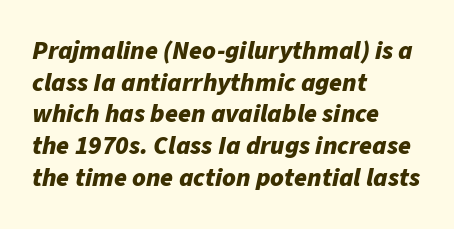
Q: Is the text bold? A: Yes.
Q: Is the text italic (slanted)? A: Yes, it leans right by about 11 degrees.
Q: Is the text underlined? A: No.
Q: How is the paragraph aligned? A: Left-aligned.
Q: Is the spacing between letters normal or unusually wide? A: Normal.
